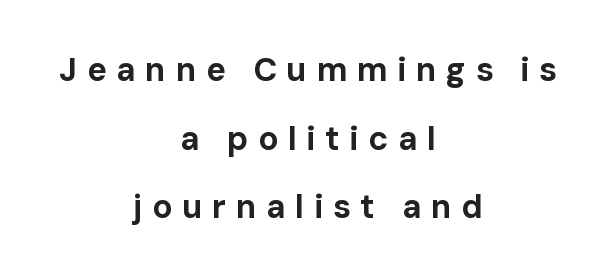
The image shows 33 px bold sans-serif type, upright; set centered, loose line spacing (2.08x), unusually wide letter spacing (+0.29 em), not underlined; low stroke contrast and a medium x-height.
